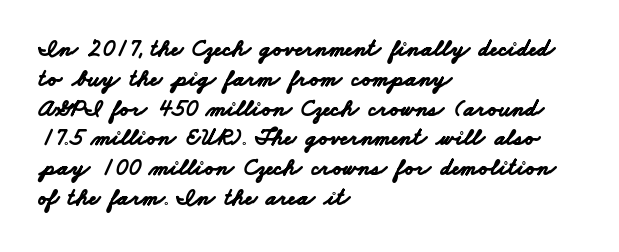
The image shows 24 px bold type; set left-aligned, line spacing 1.24x, normal letter spacing, not underlined.
